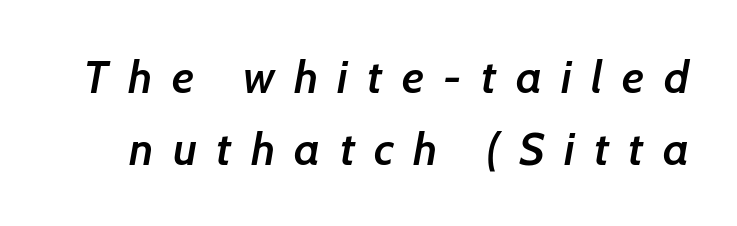
The image shows 46 px semibold sans-serif type; set normal line spacing (1.57x), unusually wide letter spacing (+0.42 em), not underlined; low stroke contrast and a medium x-height.
